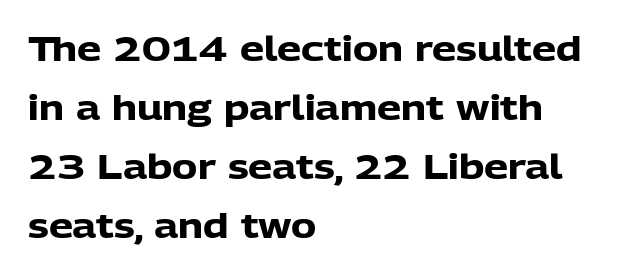
Q: Is the text bold? A: Yes.
Q: Is the text italic (slanted)? A: No, it is upright.
Q: Is the typeface a serif or a sans-serif typeface? A: Sans-serif.
Q: Is the text underlined? A: No.
Q: How is the paragraph aligned? A: Left-aligned.
Q: Is the spacing between letters normal or unusually wide? A: Normal.
Q: Width (condensed, normal, or wide)? A: Normal.
Q: Stroke contrast? A: Low.
Q: x-height? A: Medium.
Q: Monospaced? A: No.
